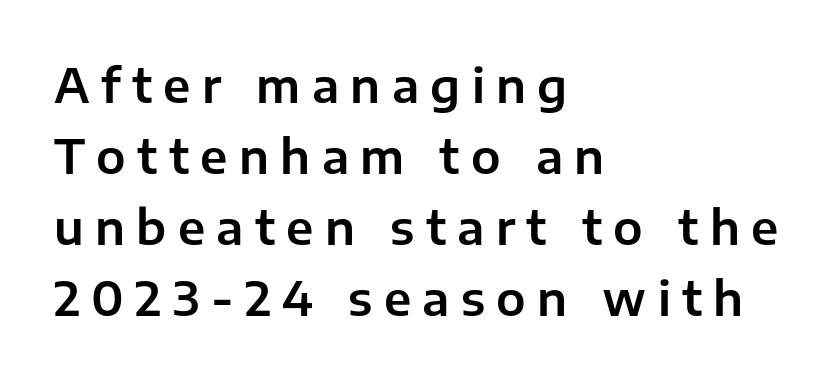
Quick note: not italic, upright. Short note: letters widely spaced. Reading down the block, your eye returns to a fixed left position each line. These lines are rendered in a variable-pitch font.
